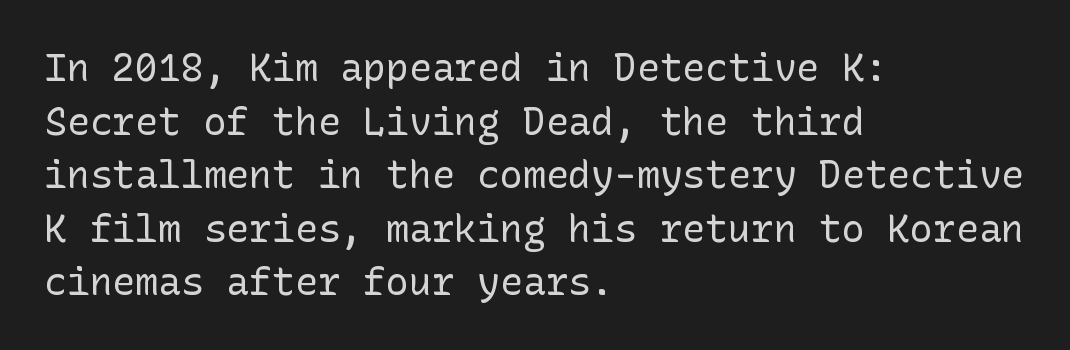
The image shows 38 px regular-weight sans-serif type, upright; set left-aligned, normal line spacing (1.41x), normal letter spacing, not underlined; low stroke contrast and a medium x-height.
